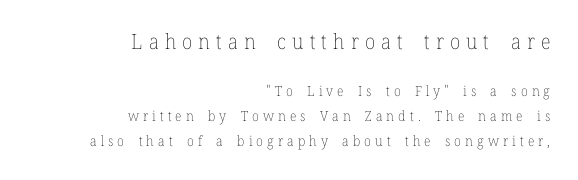
Here the first block reads like a headline and the second like body copy. Type without underlining. Short note: letters widely spaced. Does the copy run flush right? Yes — the right margin is perfectly even.
